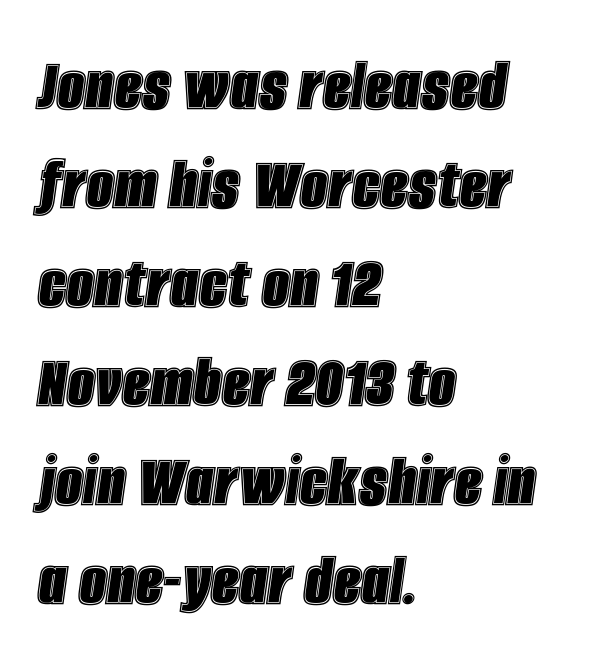
{"italic": "yes", "lean": "right", "slant_degrees": 8, "width": "condensed", "x_height": "large", "monospaced": "no", "underline": "no", "align": "left", "line_spacing": "normal", "line_spacing_ratio": 1.27, "letter_spacing": "normal", "letter_spacing_em": 0.0, "glyph_px": 78}
